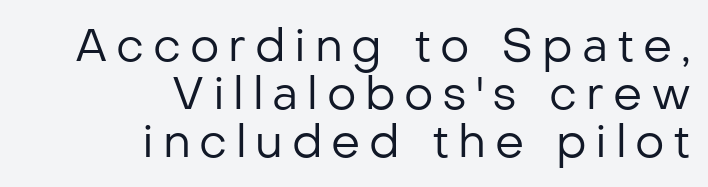
{"serif": "no", "italic": "no", "bold": "no", "weight": "regular", "width": "normal", "stroke_contrast": "low", "x_height": "medium", "monospaced": "no", "underline": "no", "align": "right", "line_spacing": "tight", "line_spacing_ratio": 1.04, "glyph_px": 46}
